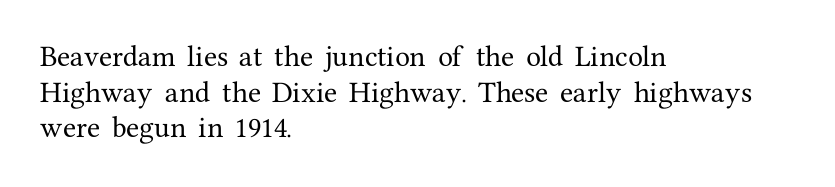
The lettering holds an erect, upright posture throughout. Inter-character spacing is left at the font's built-in metrics. The glyphs are unaccompanied by any horizontal stroke below them. Horizontal alignment here is leftward, the default for most running prose. Is there much room between lines? A standard amount, neither cramped nor airy.
